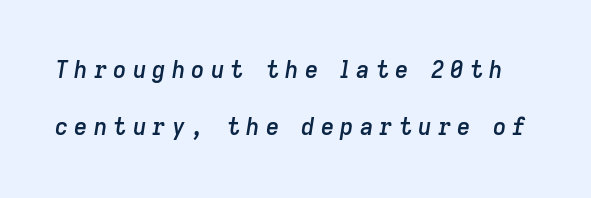
{"italic": "yes", "lean": "right", "slant_degrees": 9, "bold": "semi", "underline": "no", "line_spacing": "loose", "line_spacing_ratio": 2.5, "letter_spacing": "wide", "letter_spacing_em": 0.27, "glyph_px": 23}
